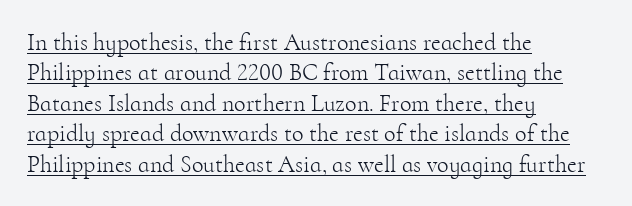
{"italic": "no", "bold": "no", "underline": "yes", "align": "left", "line_spacing": "normal", "line_spacing_ratio": 1.27, "letter_spacing": "normal", "letter_spacing_em": 0.0, "glyph_px": 24}
